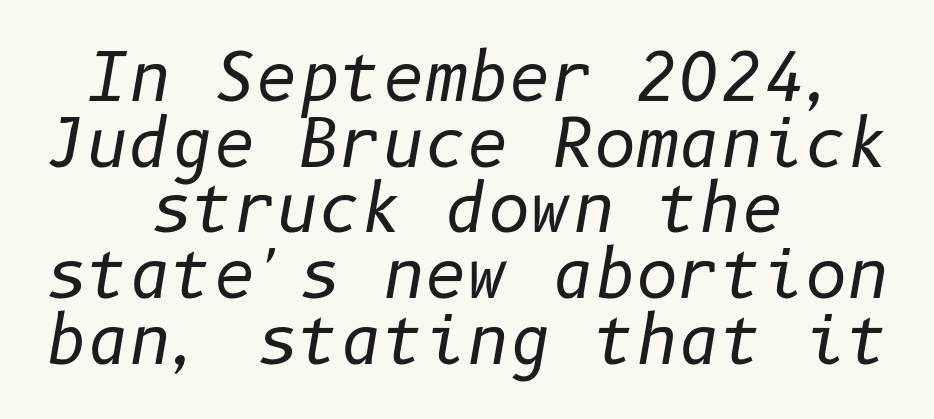
Students, observe: this is what under-led, compact text looks like. The rendering keeps characters at their native spacing. Clear beneath every line of the passage. An italicized treatment has been applied to the whole sample. Horizontally, the lines are justified to the midpoint only. The face looks like a standard text weight, possibly lighter.
